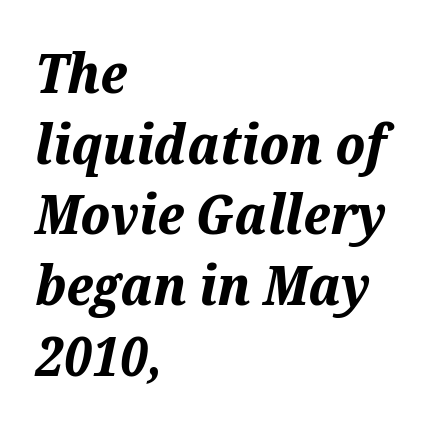
Q: Is the text bold? A: Yes.
Q: Is the text italic (slanted)? A: Yes, it leans right by about 12 degrees.
Q: Is the text underlined? A: No.
Q: How is the paragraph aligned? A: Left-aligned.
Q: Is the spacing between letters normal or unusually wide? A: Normal.
Q: Is the spacing between lines tight, normal or loose? A: Normal.
Q: Width (condensed, normal, or wide)? A: Normal.
Q: Stroke contrast? A: Medium.
Q: x-height? A: Medium.
Q: Monospaced? A: No.
